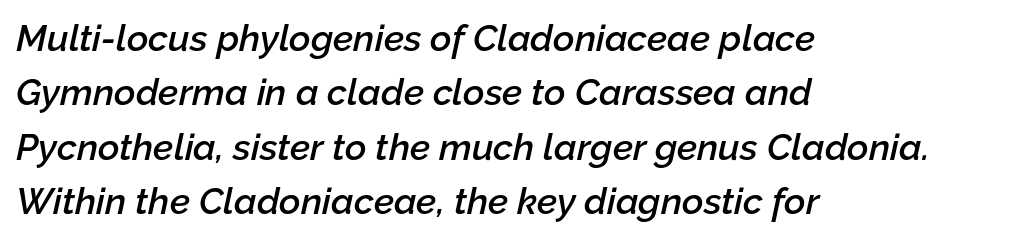
The image shows 37 px semibold type, italic (leaning right); set left-aligned, normal line spacing (1.47x), normal letter spacing, not underlined; low stroke contrast and a medium x-height.
